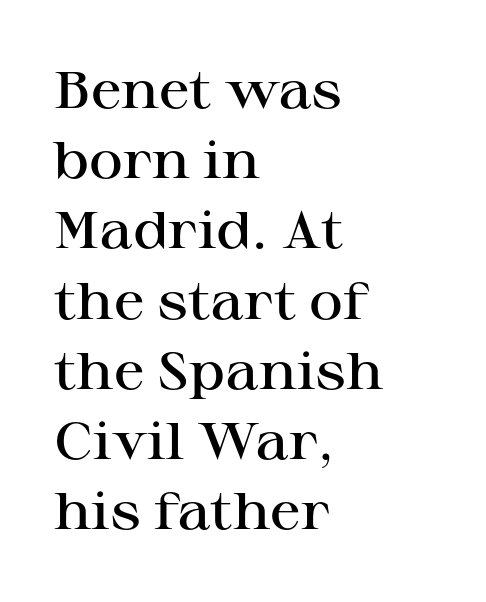
The image shows 52 px semibold, wide serif type, upright; set left-aligned, normal line spacing (1.35x), normal letter spacing, not underlined; high stroke contrast and a medium x-height.
